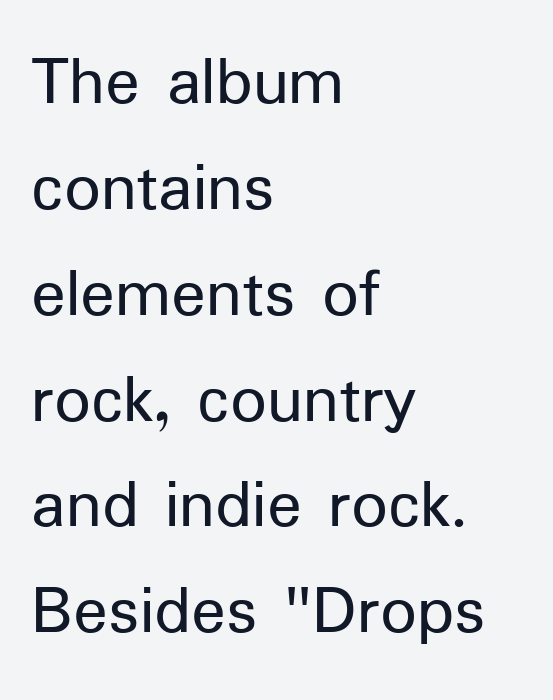
Q: Is the text bold? A: No.
Q: Is the text italic (slanted)? A: No, it is upright.
Q: Is the typeface a serif or a sans-serif typeface? A: Sans-serif.
Q: Is the text underlined? A: No.
Q: How is the paragraph aligned? A: Left-aligned.
Q: Is the spacing between letters normal or unusually wide? A: Normal.
Q: Is the spacing between lines tight, normal or loose? A: Normal.
Q: Width (condensed, normal, or wide)? A: Normal.
Q: Stroke contrast? A: Low.
Q: x-height? A: Medium.
Q: Monospaced? A: No.
